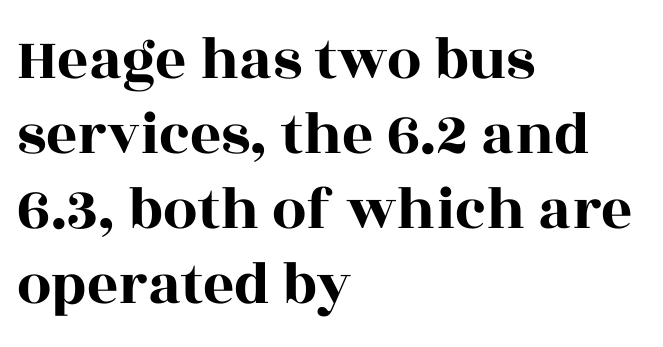
Q: Is the text italic (slanted)? A: No, it is upright.
Q: Is the typeface a serif or a sans-serif typeface? A: Serif.
Q: Is the text underlined? A: No.
Q: How is the paragraph aligned? A: Left-aligned.
Q: Is the spacing between letters normal or unusually wide? A: Normal.
Q: Width (condensed, normal, or wide)? A: Wide.
Q: x-height? A: Large.
Q: Monospaced? A: No.
